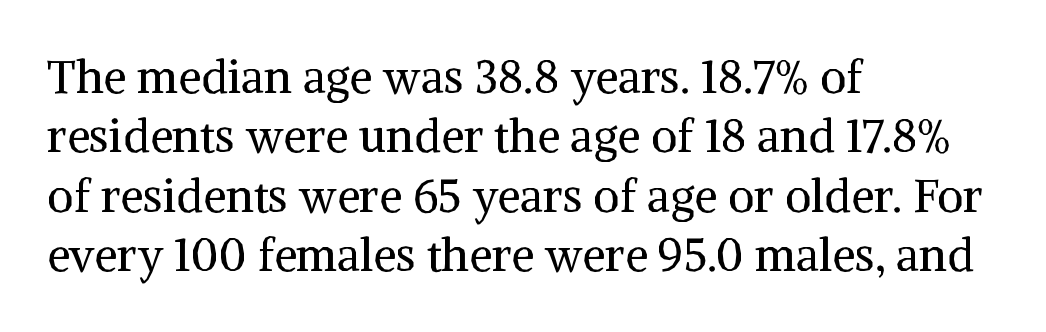
The image shows 46 px regular-weight serif type, upright; set left-aligned, normal line spacing (1.29x), normal letter spacing, not underlined; medium stroke contrast and a medium x-height.
